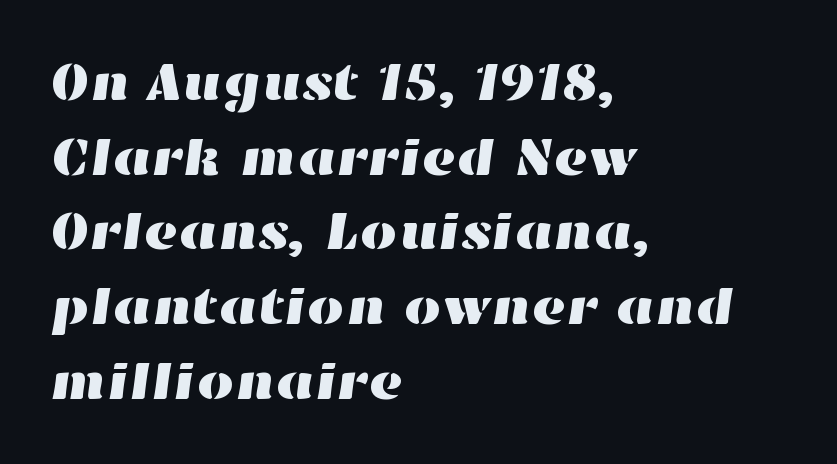
Descender tails drop into unmarked territory. In terms of letterspacing, this is plain default setting. The passage is arranged the way most books set body copy — flush left. If you measured baseline to baseline, you'd find a middling distance. The letters advance in unequal steps, a hallmark of proportional type.
